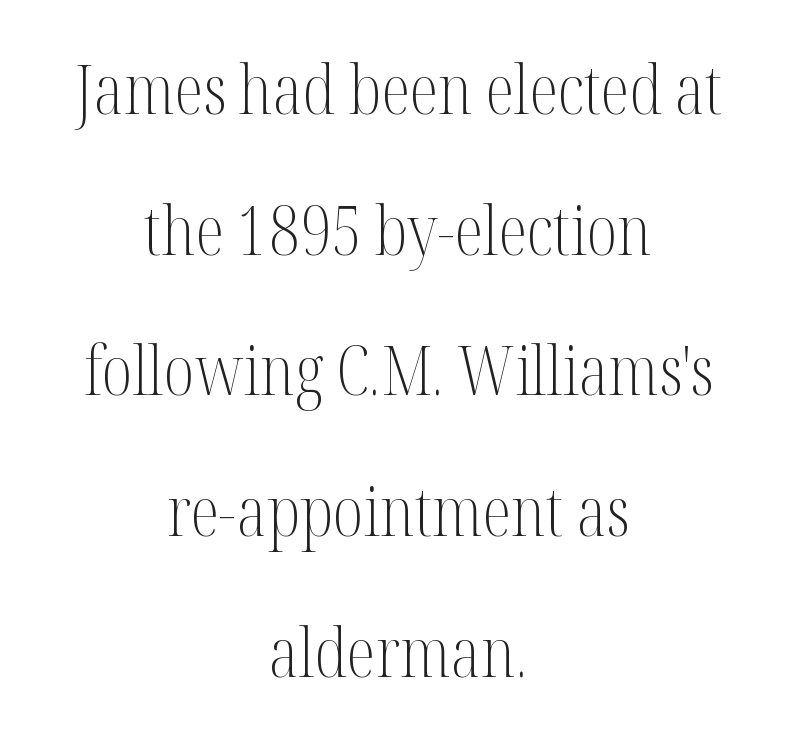
{"serif": "yes", "italic": "no", "bold": "no", "weight": "light", "width": "condensed", "stroke_contrast": "medium", "x_height": "medium", "monospaced": "no", "underline": "no", "align": "center", "line_spacing": "loose", "line_spacing_ratio": 2.1, "letter_spacing": "normal", "letter_spacing_em": 0.0, "glyph_px": 67}
